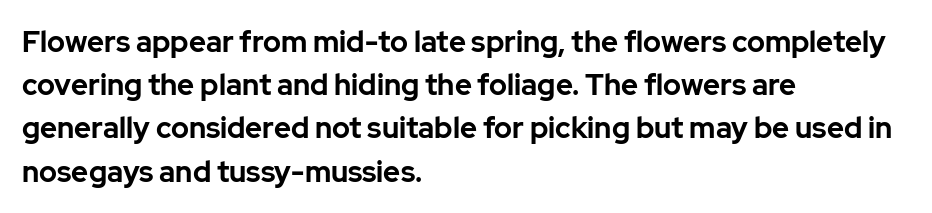
{"serif": "no", "italic": "no", "bold": "yes", "weight": "bold", "width": "normal", "stroke_contrast": "low", "x_height": "medium", "monospaced": "no", "underline": "no", "align": "left", "line_spacing": "normal", "line_spacing_ratio": 1.49, "letter_spacing": "normal", "letter_spacing_em": 0.0, "glyph_px": 29}
